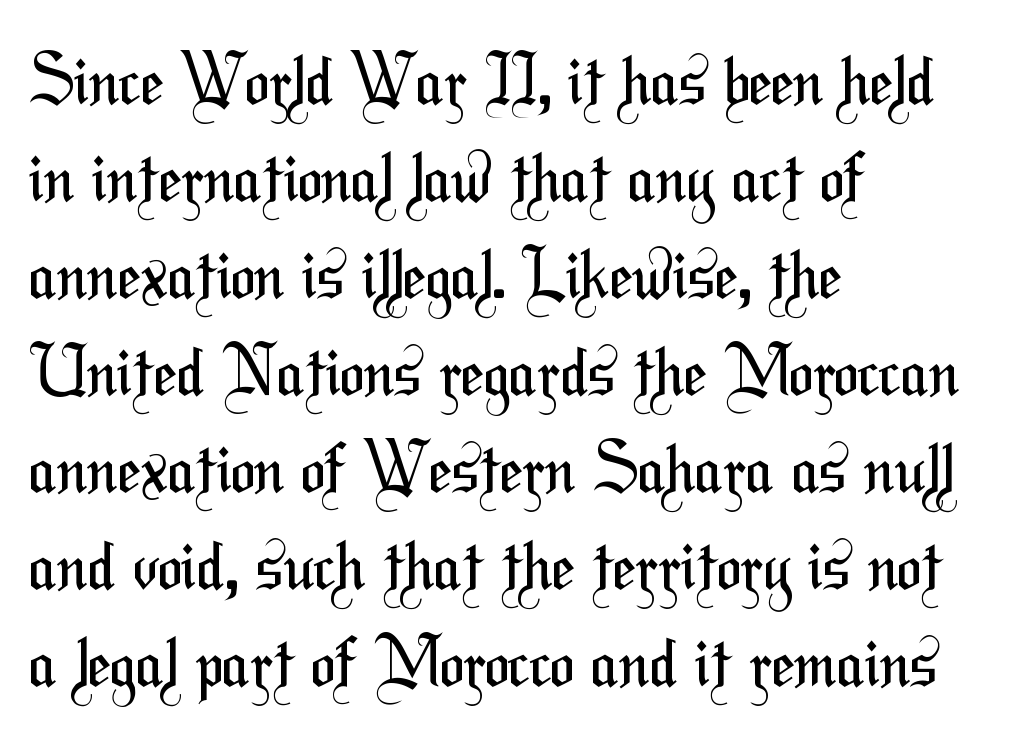
{"serif": "no", "bold": "no", "weight": "regular", "width": "condensed", "stroke_contrast": "medium", "x_height": "medium", "monospaced": "no", "underline": "no", "align": "left", "line_spacing": "normal", "line_spacing_ratio": 1.47, "letter_spacing": "normal", "letter_spacing_em": 0.0, "glyph_px": 66}
